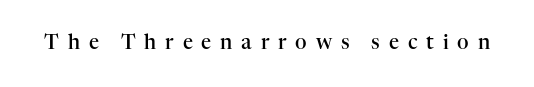
Does the weight exceed regular? Yes, but only to semibold. Does the lettering tilt? It doesn't — this is upright. Plain, unruled lines of type. There is plenty of visible air inserted between adjacent glyphs.
